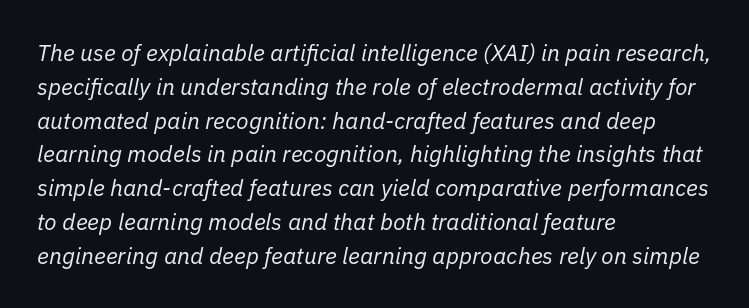
The image shows 23 px text type, italic (leaning right); set left-aligned, normal line spacing (1.47x), normal letter spacing, not underlined.
